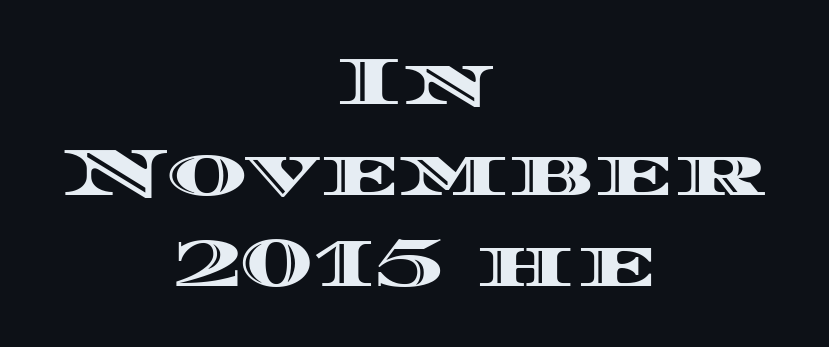
Only glyphs here, with clear space below each row. In CSS terms this would be text-align: center. Normally led — the rows are evenly, conventionally spaced. Default kerning and tracking; the words read as compact shapes. These lines are rendered in a variable-pitch font.
